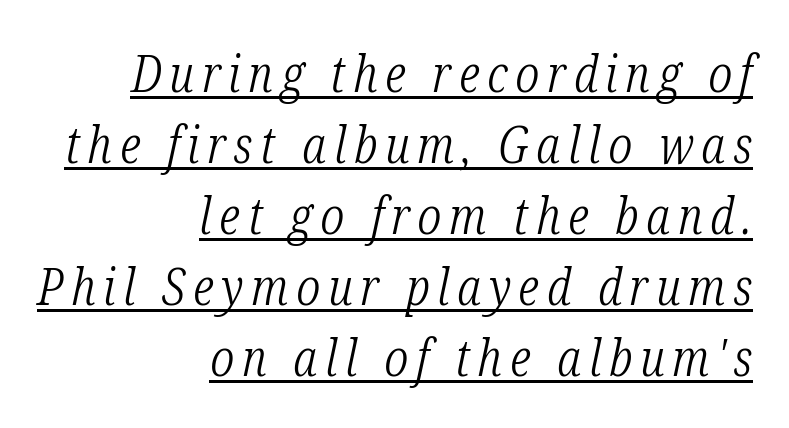
{"serif": "yes", "italic": "yes", "lean": "right", "slant_degrees": 12, "bold": "no", "weight": "light", "width": "condensed", "stroke_contrast": "low", "x_height": "medium", "monospaced": "no", "underline": "yes", "align": "right", "line_spacing": "normal", "line_spacing_ratio": 1.39, "glyph_px": 51}
